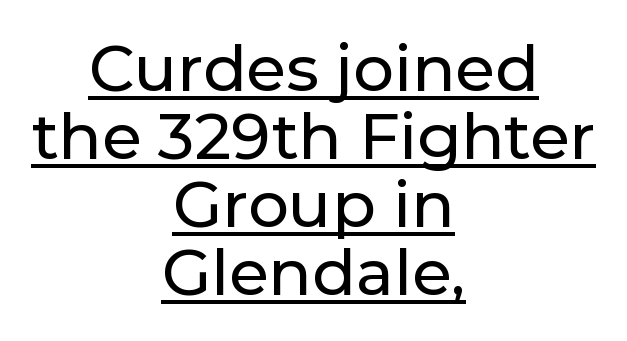
One-word summary of the alignment: center. You could not count columns in this text — the font is proportionally spaced. The rendering shows plain stroke endings on the letterforms — a sans-serif design. In terms of posture, this sample is upright.
